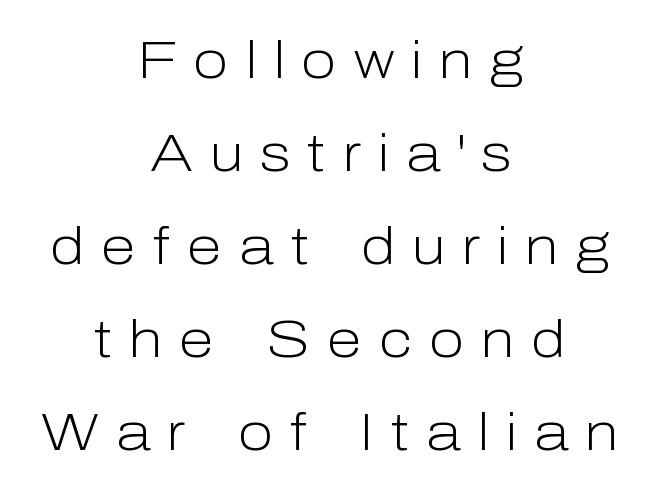
Tall strokes in this sample are plumb rather than angled. This is sans-serif lettering, the kind often seen on screens and signage. Looks like regular typesetting: each glyph gets only the width it needs. Display-style spreading of the glyphs; the letterfit is very open. The area under the type is left untouched. Each line is balanced around a shared central axis.
